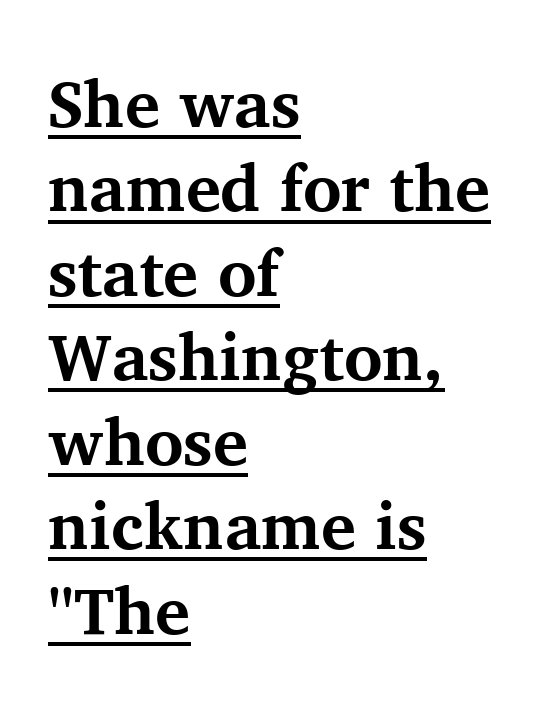
{"serif": "yes", "italic": "no", "bold": "yes", "weight": "bold", "width": "normal", "stroke_contrast": "medium", "x_height": "medium", "monospaced": "no", "underline": "yes", "align": "left", "line_spacing": "normal", "line_spacing_ratio": 1.28, "letter_spacing": "normal", "letter_spacing_em": 0.0, "glyph_px": 66}
